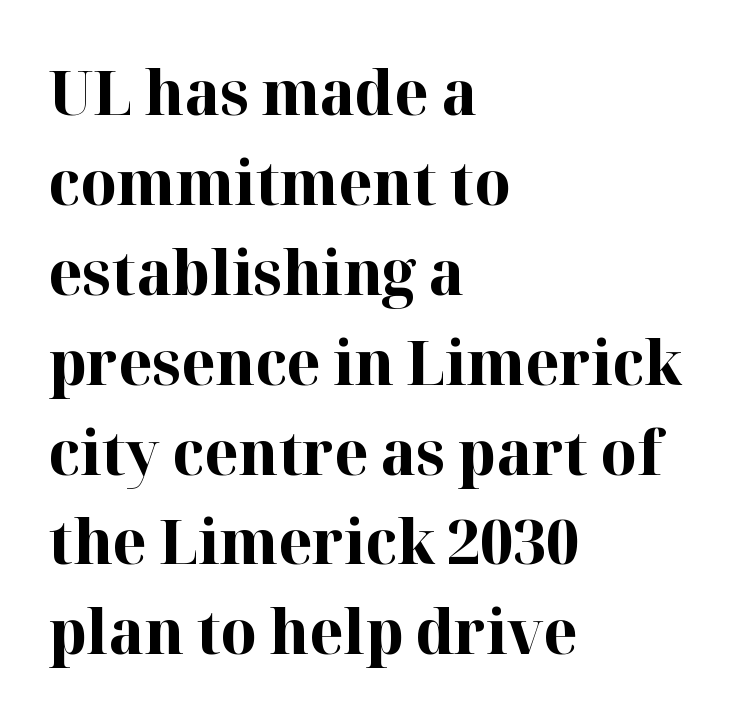
Q: Is the text bold? A: Yes.
Q: Is the text italic (slanted)? A: No, it is upright.
Q: Is the typeface a serif or a sans-serif typeface? A: Serif.
Q: Is the text underlined? A: No.
Q: How is the paragraph aligned? A: Left-aligned.
Q: Is the spacing between letters normal or unusually wide? A: Normal.
Q: Is the spacing between lines tight, normal or loose? A: Normal.
Q: Width (condensed, normal, or wide)? A: Normal.
Q: Stroke contrast? A: High.
Q: x-height? A: Medium.
Q: Monospaced? A: No.
